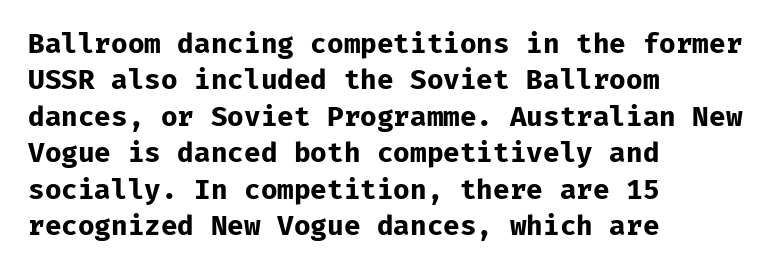
{"italic": "no", "bold": "yes", "underline": "no", "align": "left", "line_spacing": "normal", "line_spacing_ratio": 1.35, "letter_spacing": "normal", "letter_spacing_em": 0.0, "glyph_px": 27}
